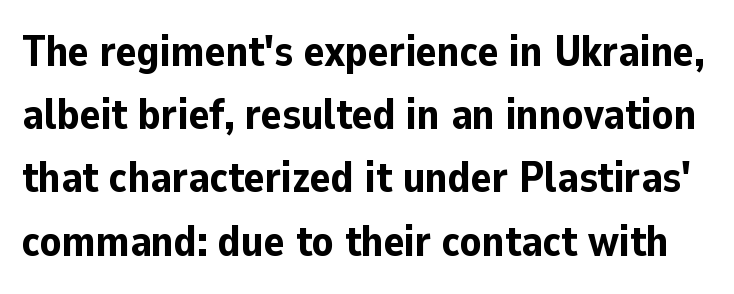
The image shows 43 px bold sans-serif type, upright; set normal line spacing (1.47x), normal letter spacing, not underlined; low stroke contrast and a medium x-height.
